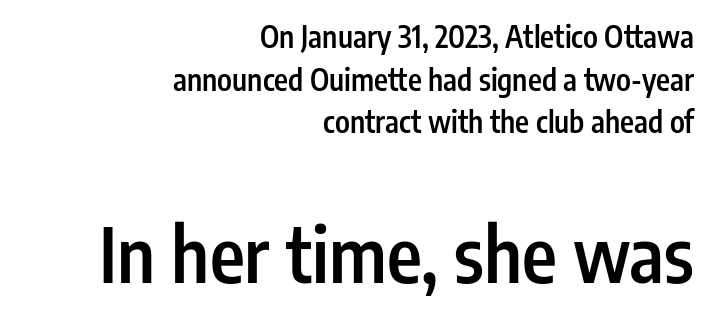
Q: Is the text bold? A: Semi-bold.
Q: Is the text italic (slanted)? A: No, it is upright.
Q: Is the typeface a serif or a sans-serif typeface? A: Sans-serif.
Q: Is the text underlined? A: No.
Q: How is the paragraph aligned? A: Right-aligned.
Q: Is the spacing between letters normal or unusually wide? A: Normal.
Q: Is the spacing between lines tight, normal or loose? A: Normal.
Q: Which block of text is set in a larger size, the first (top) or the second (bottom)? A: The second (bottom) one.
Q: Width (condensed, normal, or wide)? A: Condensed.
Q: Stroke contrast? A: Low.
Q: x-height? A: Medium.
Q: Monospaced? A: No.
